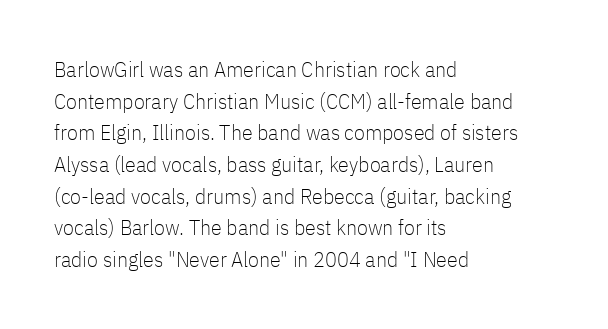
Q: Is the text bold? A: No.
Q: Is the text italic (slanted)? A: No, it is upright.
Q: Is the text underlined? A: No.
Q: How is the paragraph aligned? A: Left-aligned.
Q: Is the spacing between letters normal or unusually wide? A: Normal.
Q: Is the spacing between lines tight, normal or loose? A: Normal.
